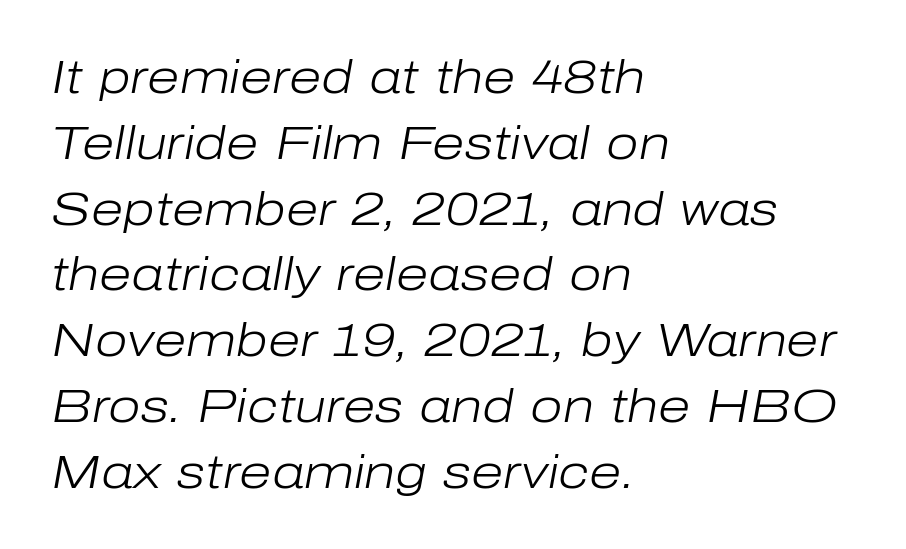
Q: Is the text bold? A: No.
Q: Is the text italic (slanted)? A: Yes, it leans right by about 10 degrees.
Q: Is the text underlined? A: No.
Q: How is the paragraph aligned? A: Left-aligned.
Q: Is the spacing between letters normal or unusually wide? A: Normal.
Q: Is the spacing between lines tight, normal or loose? A: Normal.
Q: Width (condensed, normal, or wide)? A: Normal.
Q: Stroke contrast? A: Low.
Q: x-height? A: Medium.
Q: Monospaced? A: No.
